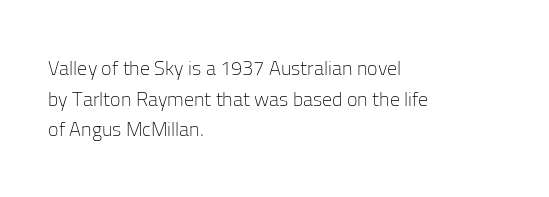
The image shows 20 px text type, upright; set left-aligned, normal line spacing (1.53x), normal letter spacing, not underlined.
